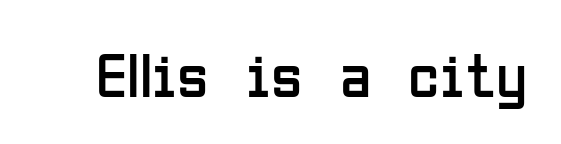
{"serif": "no", "italic": "no", "bold": "no", "weight": "regular", "width": "condensed", "stroke_contrast": "low", "x_height": "medium", "monospaced": "no", "underline": "no", "letter_spacing": "normal", "letter_spacing_em": 0.0, "glyph_px": 64}
